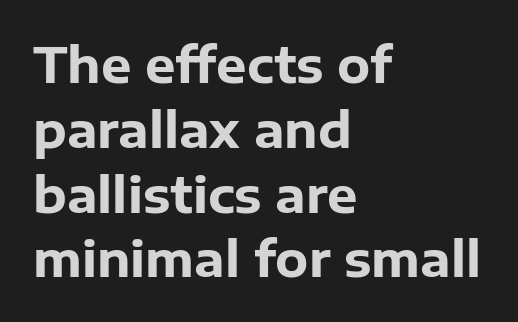
The image shows 48 px heavy sans-serif type, upright; set left-aligned, normal line spacing (1.35x), normal letter spacing, not underlined; low stroke contrast and a medium x-height.
